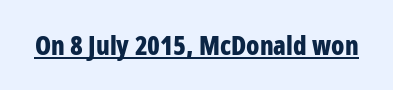
The image shows 26 px bold type, upright; set normal letter spacing, underlined.
